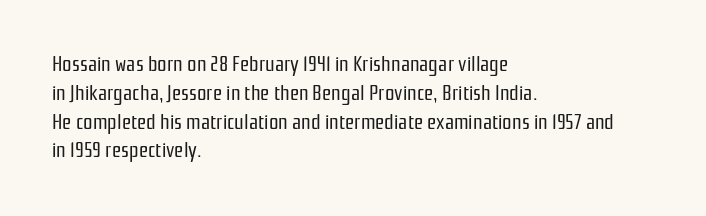
{"italic": "no", "bold": "no", "underline": "no", "align": "left", "line_spacing": "normal", "line_spacing_ratio": 1.37, "letter_spacing": "normal", "letter_spacing_em": 0.0, "glyph_px": 21}
